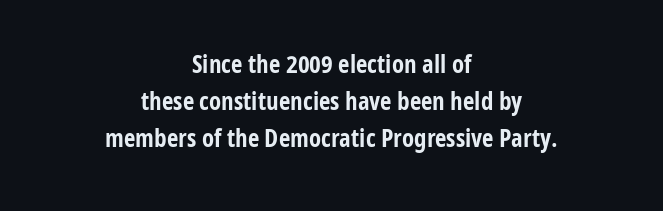
The image shows 25 px bold type, upright; set centered, normal line spacing (1.48x), normal letter spacing, not underlined.
